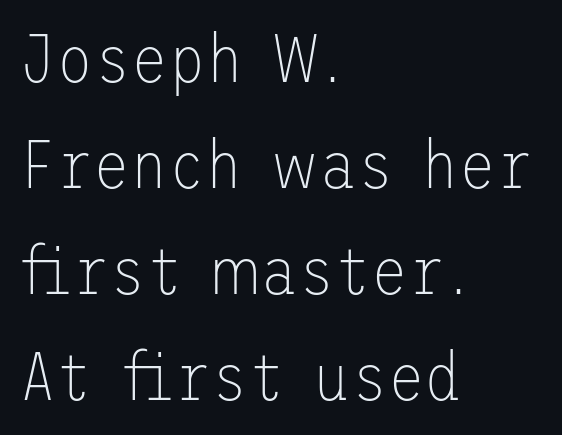
The image shows 68 px thin sans-serif type, upright; set left-aligned, normal line spacing (1.56x), normal letter spacing, not underlined; low stroke contrast and a medium x-height.
